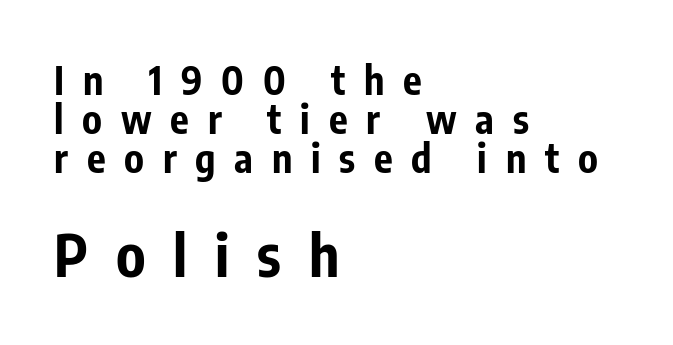
These lines stack with their left ends in a neat column. Every stem runs plumb, perpendicular to the baseline. Heavy, bold letterforms. The passage shown stacks its lines with hardly any gap. Students, note that the glyphs here are deliberately spaced far apart.
